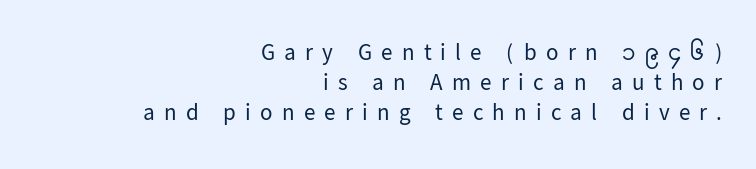
{"italic": "no", "bold": "no", "underline": "no", "align": "right", "line_spacing": "normal", "line_spacing_ratio": 1.3, "letter_spacing": "wide", "letter_spacing_em": 0.4, "glyph_px": 23}
